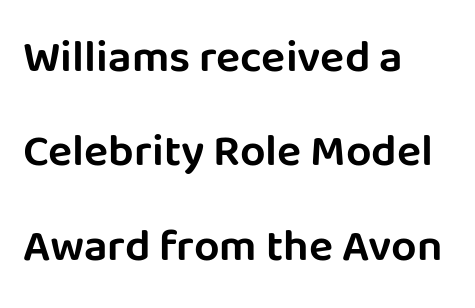
{"serif": "no", "italic": "no", "width": "normal", "stroke_contrast": "low", "x_height": "large", "monospaced": "no", "underline": "no", "align": "left", "line_spacing": "loose", "line_spacing_ratio": 2.1, "letter_spacing": "normal", "letter_spacing_em": 0.0, "glyph_px": 45}
